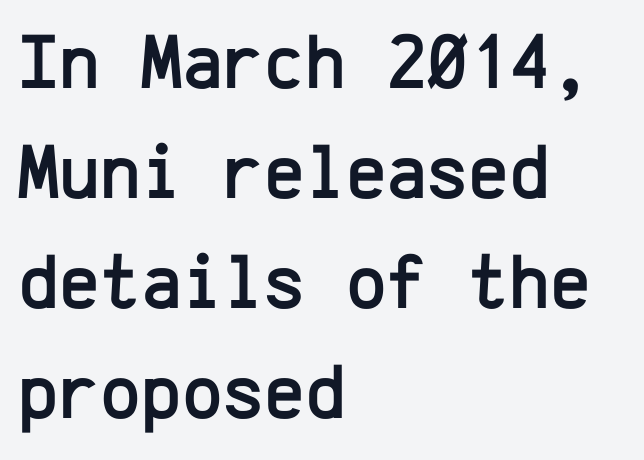
{"serif": "no", "italic": "no", "width": "normal", "stroke_contrast": "low", "x_height": "medium", "monospaced": "yes", "underline": "no", "align": "left", "line_spacing": "normal", "line_spacing_ratio": 1.41, "letter_spacing": "normal", "letter_spacing_em": 0.0, "glyph_px": 78}
